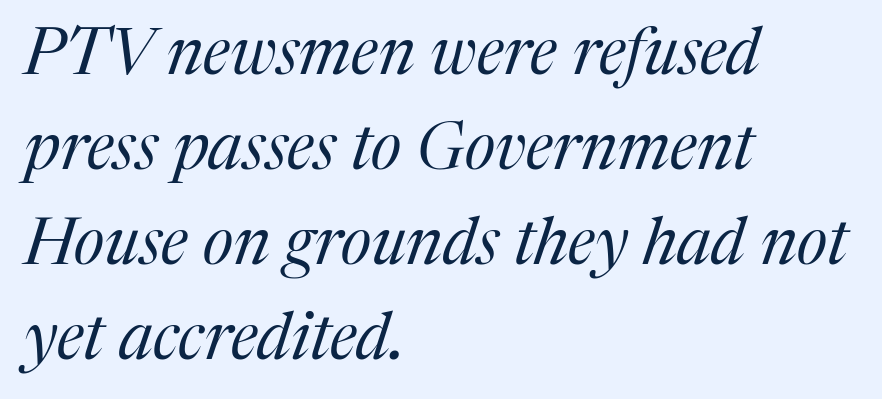
{"serif": "yes", "italic": "yes", "lean": "right", "slant_degrees": 17, "bold": "no", "weight": "regular", "width": "normal", "stroke_contrast": "medium", "x_height": "medium", "monospaced": "no", "underline": "no", "align": "left", "line_spacing": "normal", "line_spacing_ratio": 1.46, "letter_spacing": "normal", "letter_spacing_em": 0.0, "glyph_px": 65}
